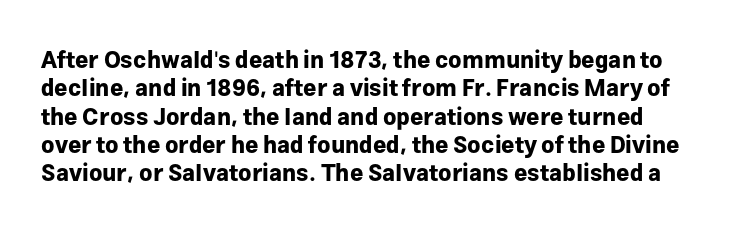
{"italic": "no", "bold": "yes", "underline": "no", "line_spacing_ratio": 1.23, "letter_spacing": "normal", "letter_spacing_em": 0.0, "glyph_px": 23}
